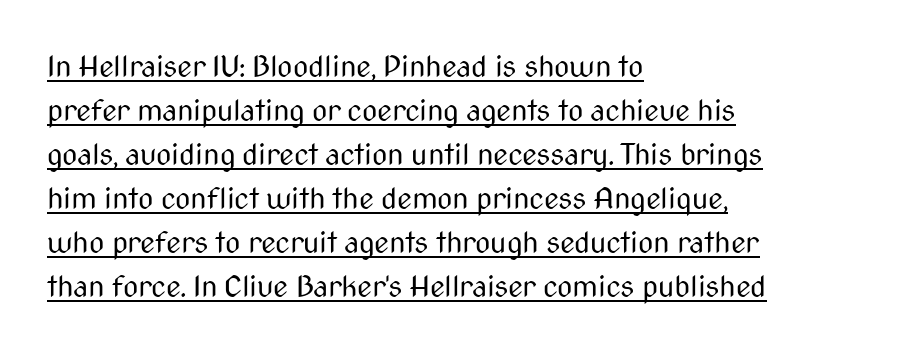
Q: Is the text bold? A: No.
Q: Is the text italic (slanted)? A: No, it is upright.
Q: Is the typeface a serif or a sans-serif typeface? A: Sans-serif.
Q: Is the text underlined? A: Yes.
Q: How is the paragraph aligned? A: Left-aligned.
Q: Is the spacing between letters normal or unusually wide? A: Normal.
Q: Is the spacing between lines tight, normal or loose? A: Normal.
Q: Width (condensed, normal, or wide)? A: Condensed.
Q: Stroke contrast? A: Medium.
Q: x-height? A: Medium.
Q: Monospaced? A: No.
